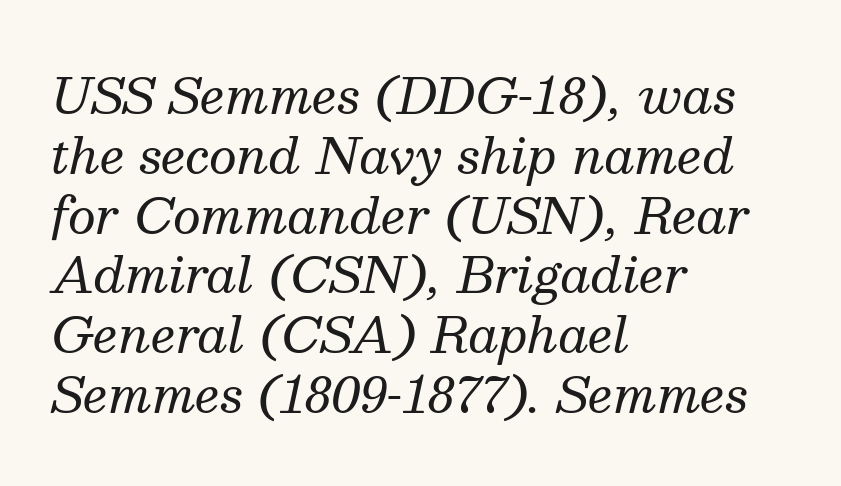
Little horizontal feet cap the strokes, marking this as serif type. How are the letters spaced? Ordinarily, with no added tracking. Summary of weight: not heavy and not bold. Character widths vary here, with narrow letters taking less room than wide ones.
